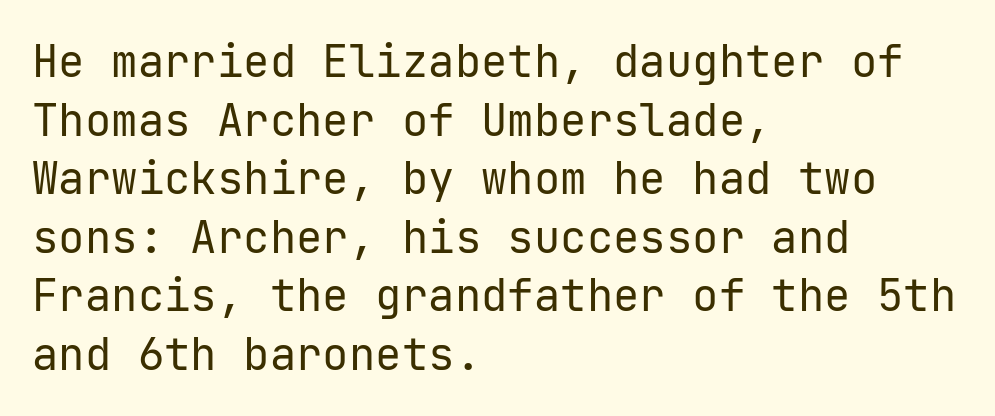
No extra ink here — the face is not bold. Compared with typical body copy, the letter spacing here is the same. Unlike a traditional serif, this face leaves its strokes unadorned. These lines stack with their left ends in a neat column. Normally led — the rows are evenly, conventionally spaced.
